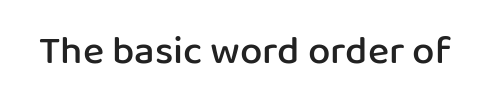
{"serif": "no", "italic": "no", "bold": "semi", "weight": "semibold", "width": "normal", "stroke_contrast": "low", "x_height": "medium", "monospaced": "no", "underline": "no", "letter_spacing": "normal", "letter_spacing_em": 0.0, "glyph_px": 40}
